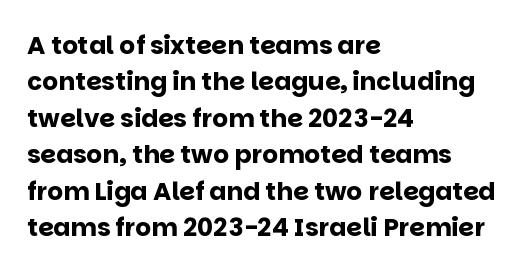
The letters are bold, with thick, heavy strokes. If you measured baseline to baseline, you'd find a middling distance. Posture: straight, roman, zero tilt. No word sits above an underline.
